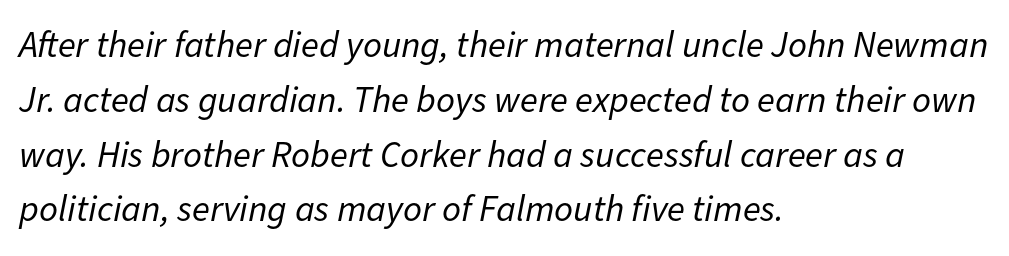
Q: Is the text bold? A: No.
Q: Is the text italic (slanted)? A: Yes, it leans right by about 11 degrees.
Q: Is the text underlined? A: No.
Q: How is the paragraph aligned? A: Left-aligned.
Q: Is the spacing between letters normal or unusually wide? A: Normal.
Q: Is the spacing between lines tight, normal or loose? A: Normal.
Q: Width (condensed, normal, or wide)? A: Normal.
Q: Stroke contrast? A: Low.
Q: x-height? A: Medium.
Q: Monospaced? A: No.
